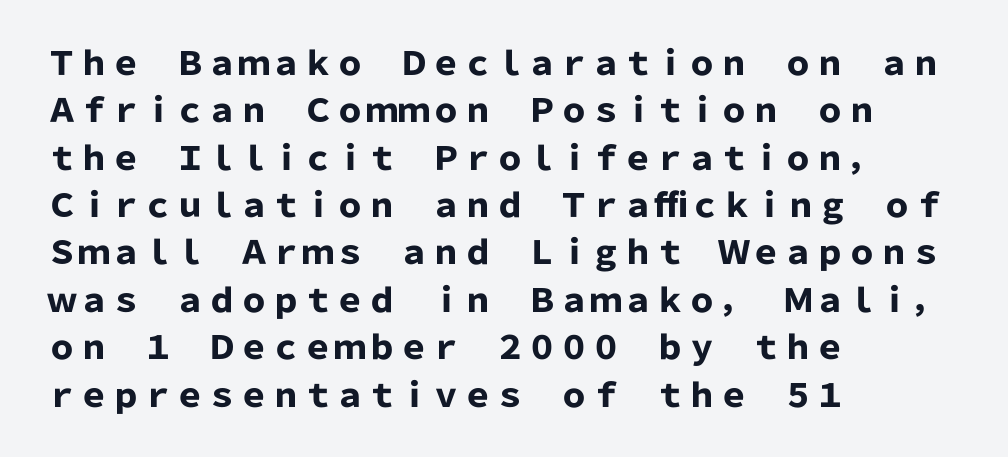
{"serif": "no", "italic": "no", "bold": "yes", "weight": "heavy", "width": "normal", "stroke_contrast": "low", "x_height": "medium", "monospaced": "no", "underline": "no", "align": "left", "line_spacing": "normal", "line_spacing_ratio": 1.48, "letter_spacing": "normal", "letter_spacing_em": 0.0, "glyph_px": 32}
